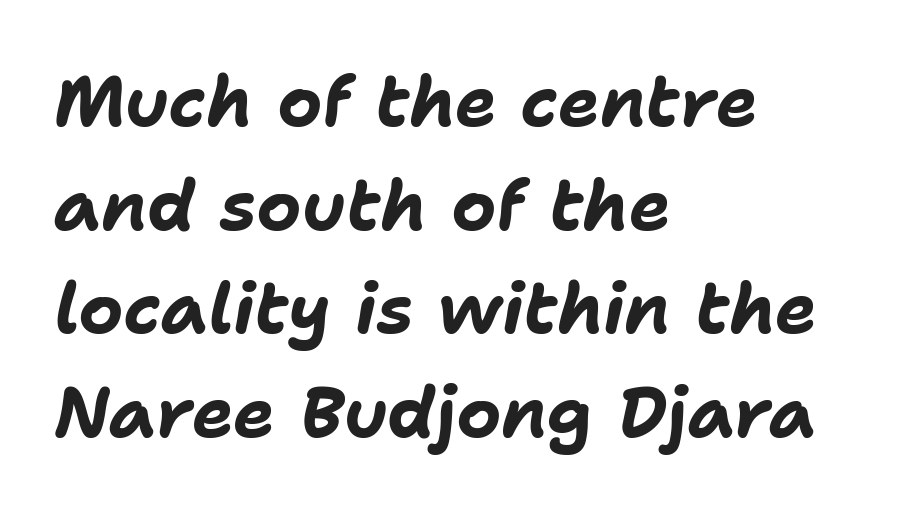
The image shows 70 px bold type, italic (leaning right); set left-aligned, normal line spacing (1.48x), normal letter spacing, not underlined; low stroke contrast and a medium x-height.
